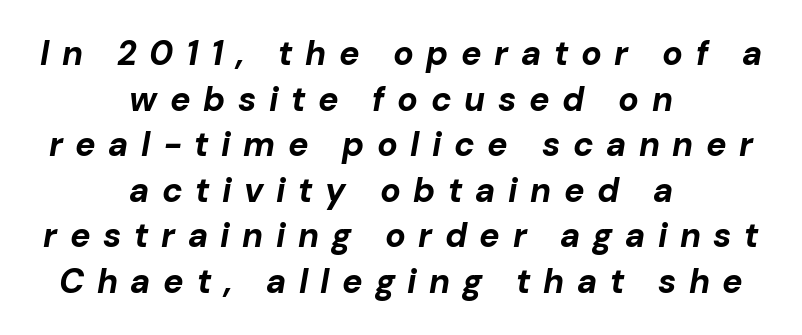
{"italic": "yes", "lean": "right", "slant_degrees": 10, "bold": "yes", "weight": "bold", "width": "normal", "stroke_contrast": "low", "x_height": "medium", "monospaced": "no", "underline": "no", "align": "center", "line_spacing": "normal", "line_spacing_ratio": 1.34, "letter_spacing": "wide", "letter_spacing_em": 0.37, "glyph_px": 34}
